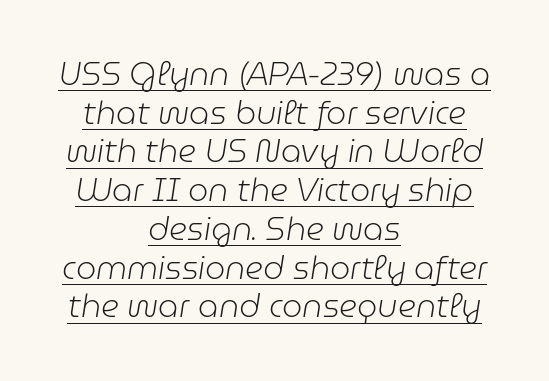
The image shows 32 px light type, italic (leaning right); set centered, line spacing 1.21x, normal letter spacing, underlined; low stroke contrast and a medium x-height.
